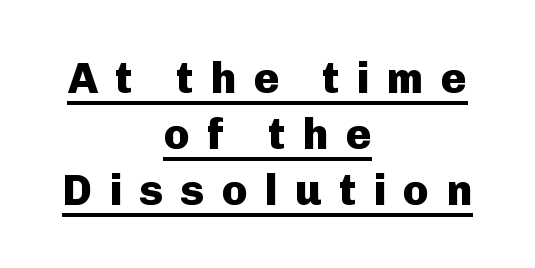
Q: Is the text bold? A: Yes.
Q: Is the text italic (slanted)? A: No, it is upright.
Q: Is the typeface a serif or a sans-serif typeface? A: Sans-serif.
Q: Is the text underlined? A: Yes.
Q: How is the paragraph aligned? A: Centered.
Q: Is the spacing between letters normal or unusually wide? A: Unusually wide.
Q: Is the spacing between lines tight, normal or loose? A: Normal.
Q: Width (condensed, normal, or wide)? A: Normal.
Q: Stroke contrast? A: Low.
Q: x-height? A: Medium.
Q: Monospaced? A: No.
